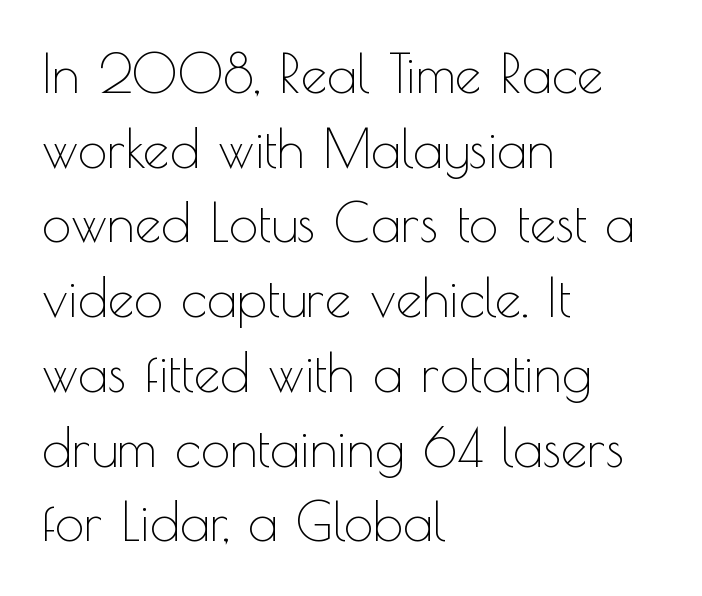
A clean baseline with only descenders dipping below it. The font is comparable to plain body text, perhaps lighter. The face used here is proportionally spaced, like ordinary book or web type. Italic? Not at all — the glyphs are vertical.
